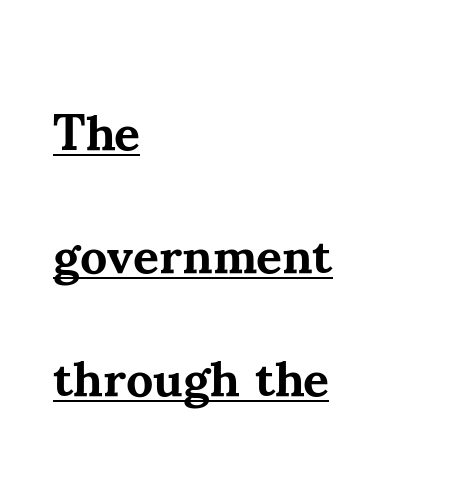
{"serif": "yes", "italic": "no", "bold": "yes", "weight": "bold", "width": "normal", "stroke_contrast": "medium", "x_height": "small", "monospaced": "no", "underline": "yes", "align": "left", "line_spacing": "loose", "line_spacing_ratio": 2.46, "letter_spacing": "normal", "letter_spacing_em": 0.0, "glyph_px": 50}
